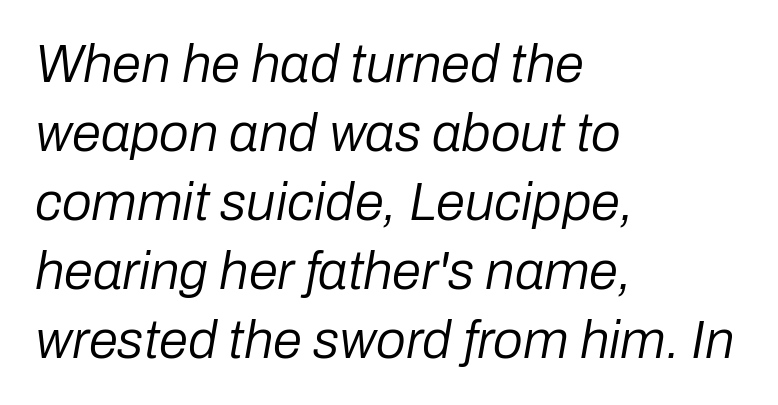
{"italic": "yes", "lean": "right", "slant_degrees": 10, "bold": "no", "weight": "regular", "width": "normal", "stroke_contrast": "low", "x_height": "medium", "monospaced": "no", "underline": "no", "align": "left", "line_spacing": "normal", "line_spacing_ratio": 1.3, "letter_spacing": "normal", "letter_spacing_em": 0.0, "glyph_px": 53}
